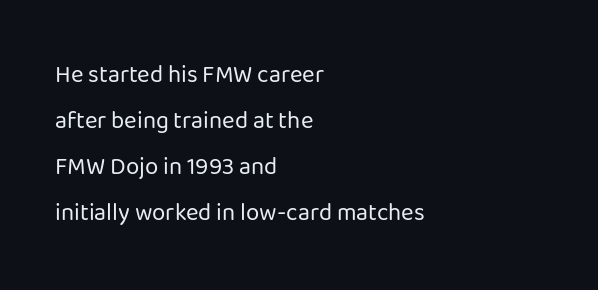
{"italic": "no", "bold": "no", "underline": "no", "align": "left", "line_spacing": "loose", "line_spacing_ratio": 1.91, "letter_spacing": "normal", "letter_spacing_em": 0.0, "glyph_px": 24}
